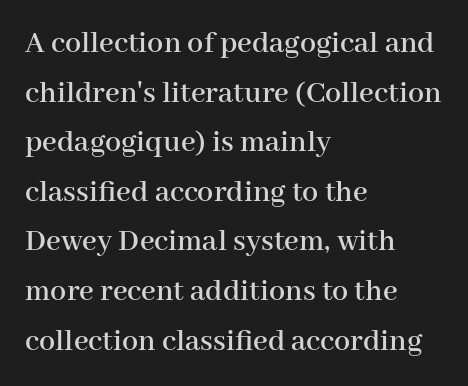
Q: Is the text italic (slanted)? A: No, it is upright.
Q: Is the typeface a serif or a sans-serif typeface? A: Serif.
Q: Is the text underlined? A: No.
Q: How is the paragraph aligned? A: Left-aligned.
Q: Is the spacing between letters normal or unusually wide? A: Normal.
Q: Is the spacing between lines tight, normal or loose? A: Normal.
Q: Width (condensed, normal, or wide)? A: Normal.
Q: Stroke contrast? A: High.
Q: x-height? A: Medium.
Q: Monospaced? A: No.
